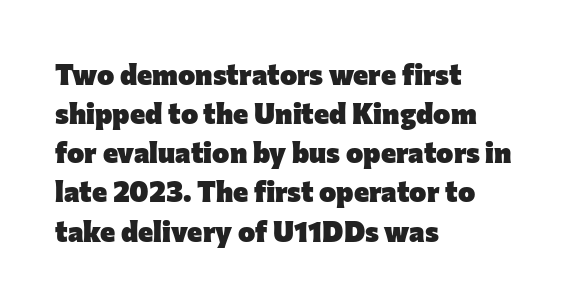
The image shows 29 px heavy sans-serif type, upright; set left-aligned, normal line spacing (1.35x), normal letter spacing, not underlined; low stroke contrast and a medium x-height.
